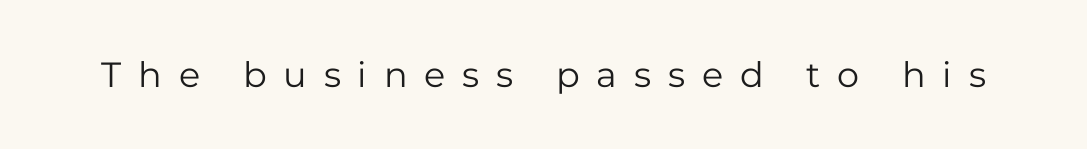
{"serif": "no", "italic": "no", "bold": "no", "weight": "regular", "width": "normal", "stroke_contrast": "low", "x_height": "medium", "monospaced": "no", "underline": "no", "letter_spacing": "wide", "letter_spacing_em": 0.48, "glyph_px": 35}
